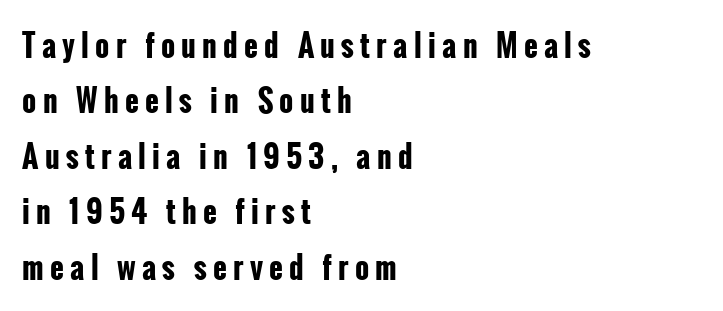
{"serif": "no", "italic": "no", "bold": "yes", "weight": "bold", "width": "condensed", "stroke_contrast": "low", "x_height": "medium", "monospaced": "no", "underline": "no", "align": "left", "line_spacing_ratio": 1.85, "letter_spacing": "wide", "letter_spacing_em": 0.21, "glyph_px": 30}
